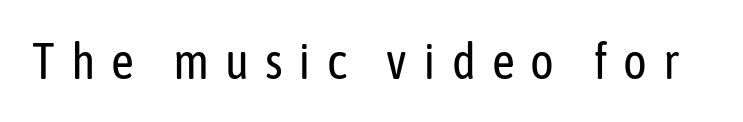
Q: Is the text bold? A: No.
Q: Is the text italic (slanted)? A: No, it is upright.
Q: Is the typeface a serif or a sans-serif typeface? A: Sans-serif.
Q: Is the text underlined? A: No.
Q: Is the spacing between letters normal or unusually wide? A: Unusually wide.
Q: Width (condensed, normal, or wide)? A: Condensed.
Q: Stroke contrast? A: Low.
Q: x-height? A: Medium.
Q: Monospaced? A: No.
